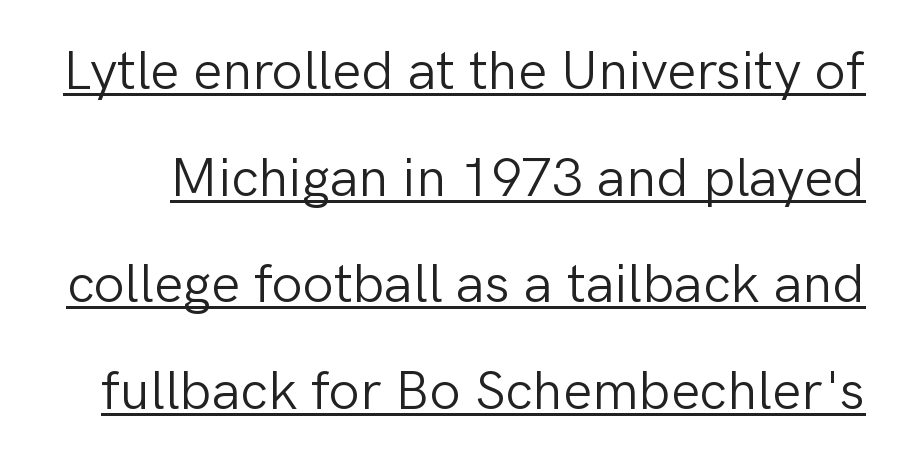
{"serif": "no", "italic": "no", "bold": "no", "weight": "light", "width": "normal", "stroke_contrast": "low", "x_height": "medium", "monospaced": "no", "underline": "yes", "line_spacing": "loose", "line_spacing_ratio": 1.94, "letter_spacing": "normal", "letter_spacing_em": 0.0, "glyph_px": 55}
